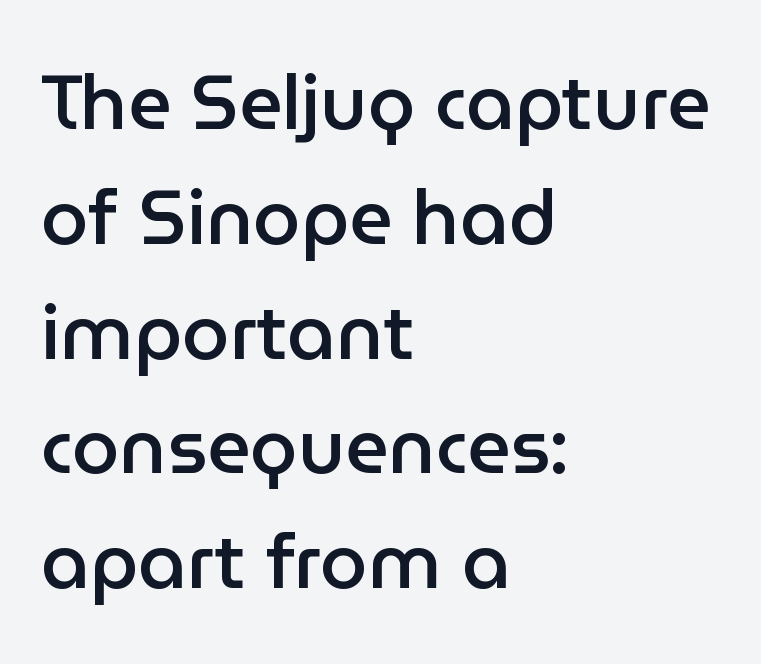
{"serif": "no", "italic": "no", "bold": "semi", "weight": "semibold", "width": "normal", "stroke_contrast": "low", "x_height": "medium", "monospaced": "no", "underline": "no", "align": "left", "line_spacing": "normal", "line_spacing_ratio": 1.51, "letter_spacing": "normal", "letter_spacing_em": 0.0, "glyph_px": 76}
